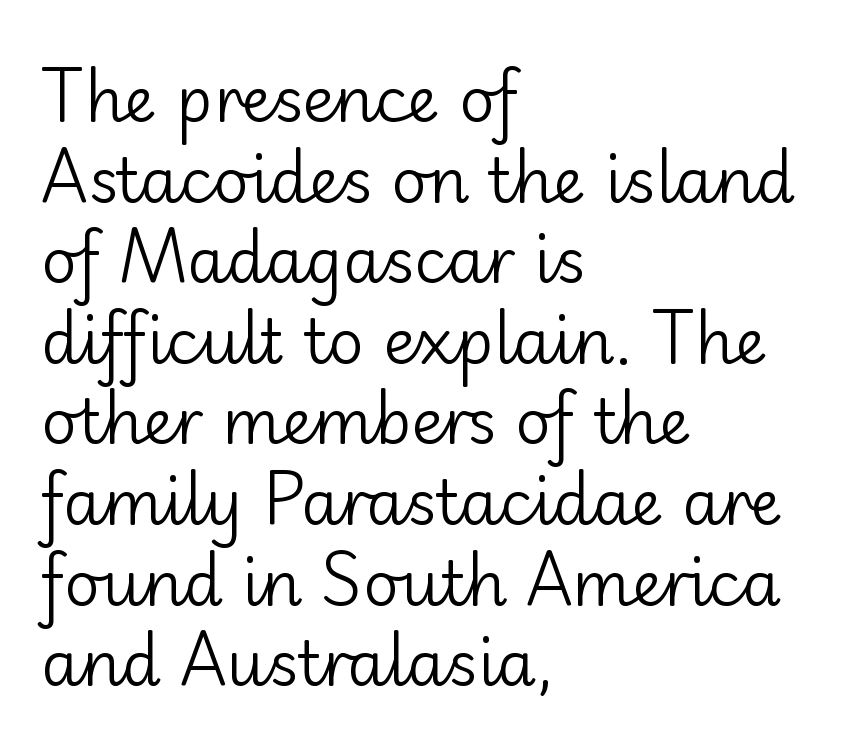
The weight tops out at a normal text grade. Decoration check: the copy has no underline. The line texture is even and compact thanks to regular tracking. To sum up the face: it is a sans, with no serifs.
